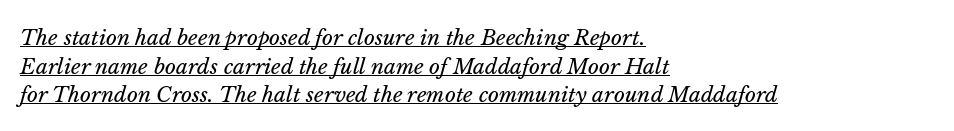
The image shows 21 px text type, italic (leaning right); set left-aligned, normal line spacing (1.36x), normal letter spacing, underlined.
